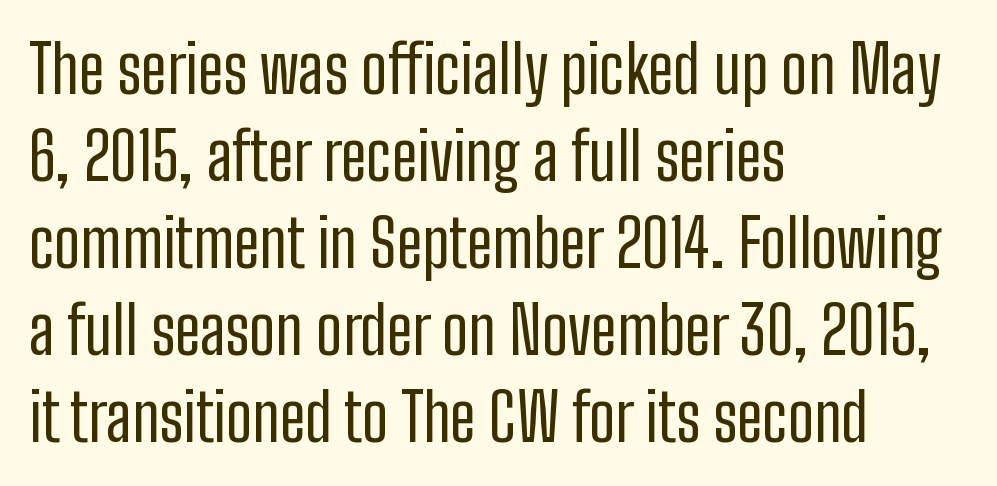
{"serif": "no", "italic": "no", "bold": "no", "weight": "regular", "width": "condensed", "stroke_contrast": "low", "x_height": "medium", "monospaced": "no", "underline": "no", "align": "left", "line_spacing": "normal", "line_spacing_ratio": 1.34, "letter_spacing": "normal", "letter_spacing_em": 0.0, "glyph_px": 65}
